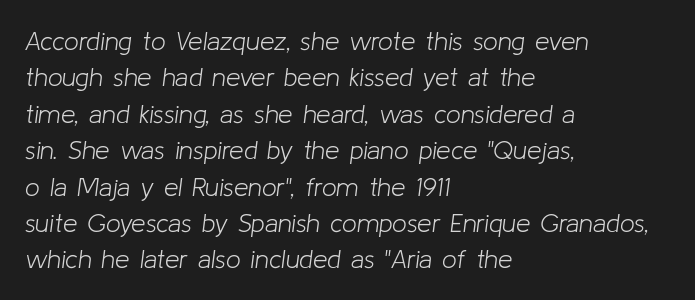
The image shows 26 px text type, italic (leaning right); set left-aligned, normal line spacing (1.4x), normal letter spacing, not underlined.
